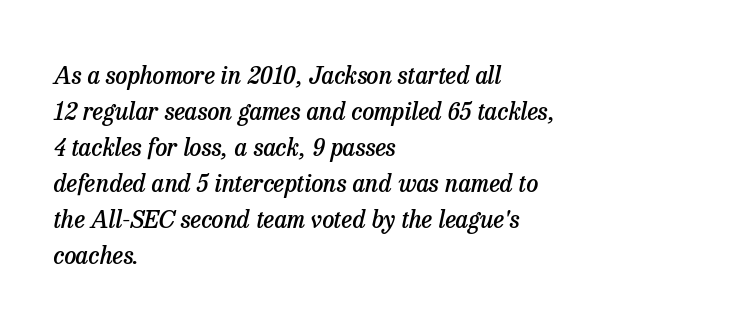
{"italic": "yes", "lean": "right", "slant_degrees": 13, "bold": "semi", "underline": "no", "align": "left", "line_spacing": "normal", "line_spacing_ratio": 1.5, "letter_spacing": "normal", "letter_spacing_em": 0.0, "glyph_px": 24}
